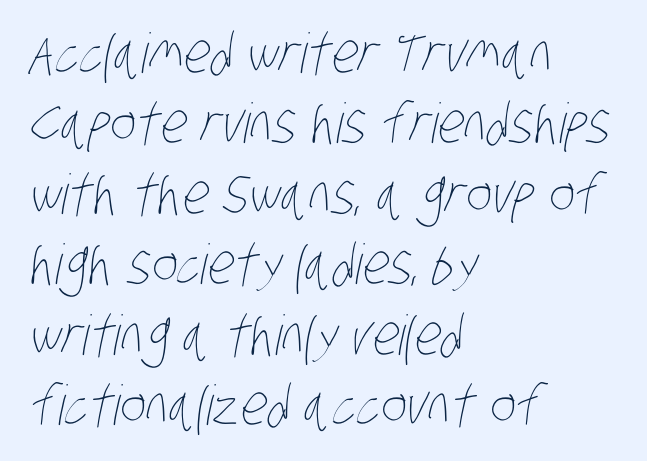
No chunkiness to these letters — they're not bold. Line spacing here is normal. Line starts are locked; line ends wander. Descenders hang freely into open space. Here the glyphs are tracked normally, forming tight word shapes. The letters advance in unequal steps, a hallmark of proportional type.
